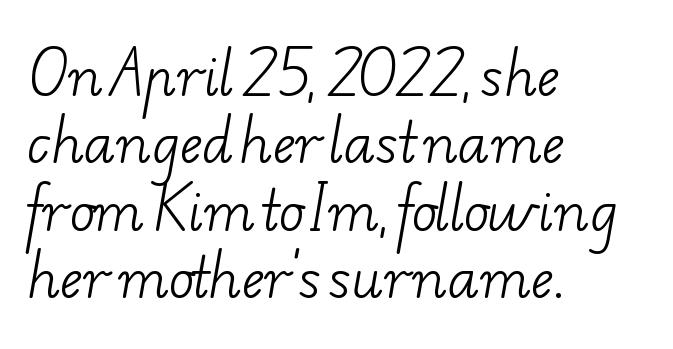
Q: Is the text bold? A: No.
Q: Is the typeface a serif or a sans-serif typeface? A: Serif.
Q: Is the text underlined? A: No.
Q: How is the paragraph aligned? A: Left-aligned.
Q: Is the spacing between letters normal or unusually wide? A: Normal.
Q: Is the spacing between lines tight, normal or loose? A: Normal.
Q: Width (condensed, normal, or wide)? A: Wide.
Q: Stroke contrast? A: Low.
Q: x-height? A: Small.
Q: Monospaced? A: No.
